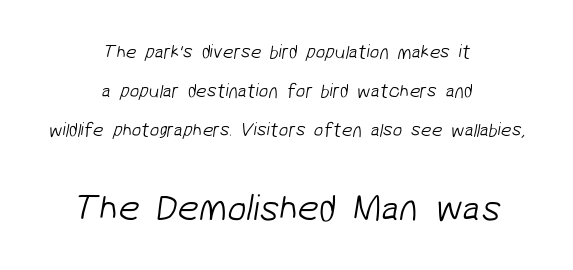
Layout note: lines centered. What stands out about the letter spacing? Nothing — it is the standard amount. Reading down the column, the eye jumps a long way to each next line. Quick note: underline off.
